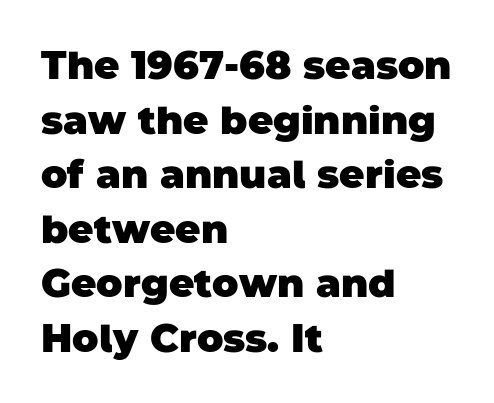
Inter-character spacing is left at the font's built-in metrics. Serif or sans? Sans — the stroke terminals are bare. Does the weight exceed regular? Yes, all the way to bold. Leading: standard. Visually the block forms a straight wall on the left and a jagged coastline on the right. Underline: absent.
